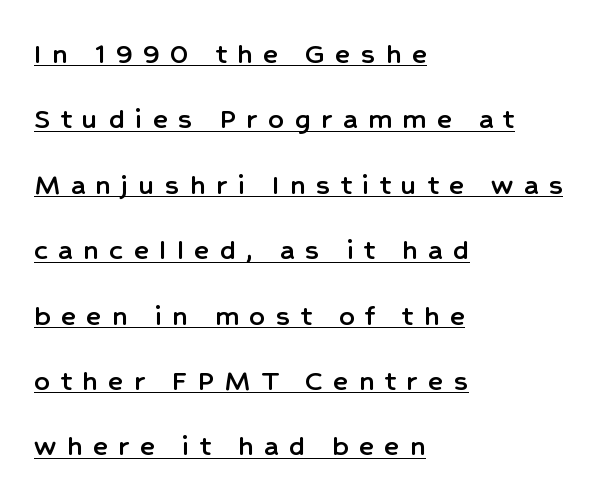
The image shows 31 px sans-serif type, upright; set left-aligned, loose line spacing (2.11x), unusually wide letter spacing (+0.34 em), underlined; low stroke contrast and a medium x-height.
